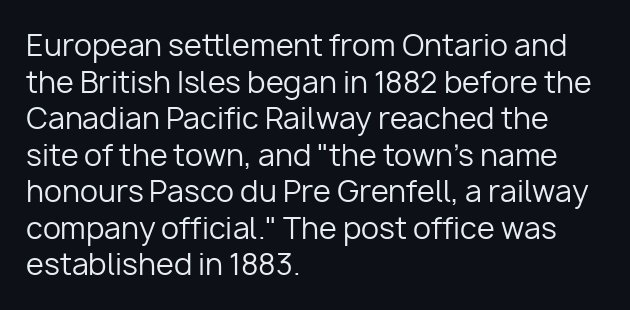
{"serif": "no", "italic": "no", "bold": "no", "weight": "regular", "width": "normal", "stroke_contrast": "low", "x_height": "medium", "monospaced": "no", "underline": "no", "align": "left", "line_spacing": "normal", "line_spacing_ratio": 1.26, "letter_spacing": "normal", "letter_spacing_em": 0.0, "glyph_px": 29}
